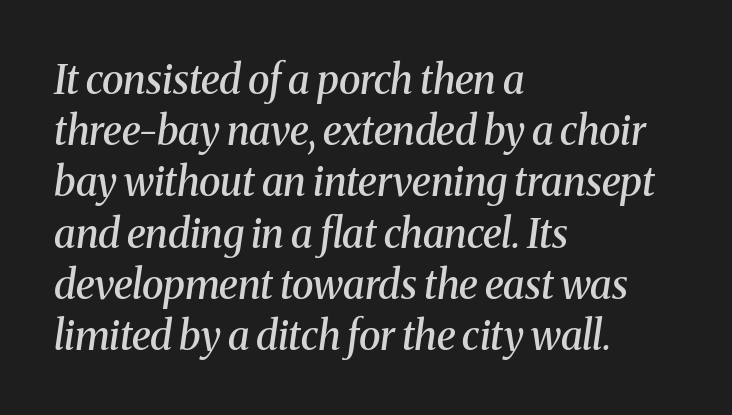
Q: Is the text bold? A: Semi-bold.
Q: Is the text italic (slanted)? A: Yes, it leans right by about 8 degrees.
Q: Is the typeface a serif or a sans-serif typeface? A: Serif.
Q: Is the text underlined? A: No.
Q: How is the paragraph aligned? A: Left-aligned.
Q: Is the spacing between letters normal or unusually wide? A: Normal.
Q: Is the spacing between lines tight, normal or loose? A: Normal.
Q: Width (condensed, normal, or wide)? A: Normal.
Q: Stroke contrast? A: Medium.
Q: x-height? A: Medium.
Q: Monospaced? A: No.
